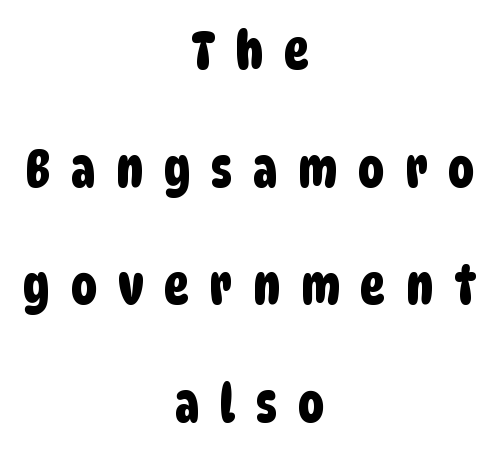
Teacher's note: observe the equal gaps on both sides — that is centered alignment. Widely set lines give the paragraph a tall, airy silhouette. The letters carry no serifs — their stems end cleanly without finishing strokes. Glyph-to-glyph distance is far greater than everyday printed text. A clean baseline with only descenders dipping below it. Note the varied advance widths — an 'i' is clearly narrower than an 'm'.
